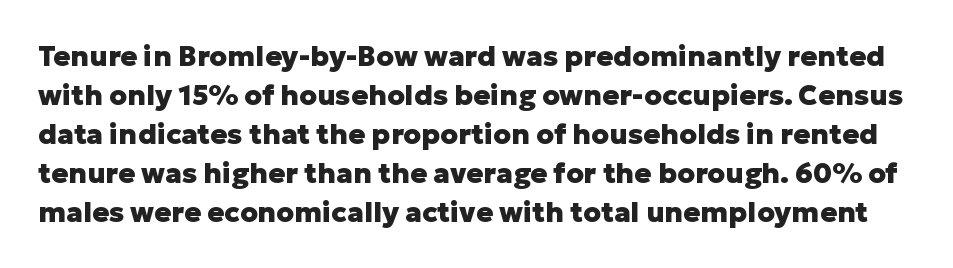
The image shows 28 px heavy sans-serif type, upright; set normal line spacing (1.39x), normal letter spacing, not underlined; low stroke contrast and a medium x-height.
